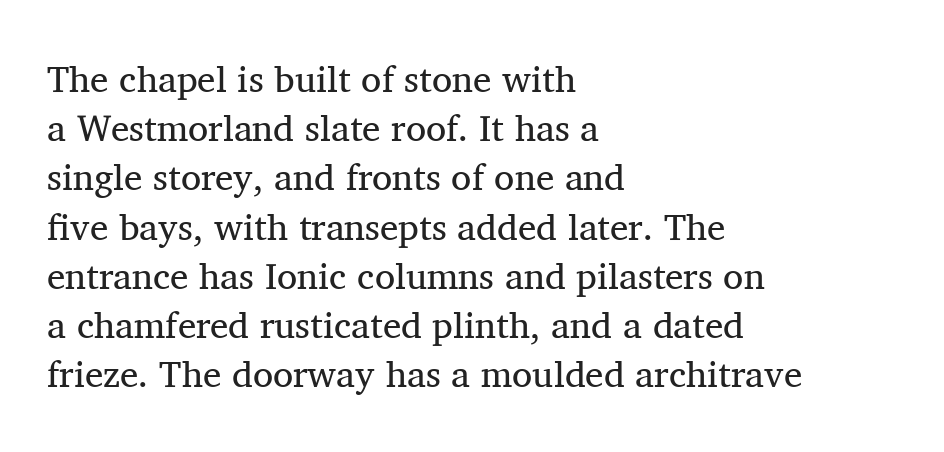
Q: Is the text bold? A: No.
Q: Is the text italic (slanted)? A: No, it is upright.
Q: Is the typeface a serif or a sans-serif typeface? A: Serif.
Q: Is the text underlined? A: No.
Q: How is the paragraph aligned? A: Left-aligned.
Q: Is the spacing between letters normal or unusually wide? A: Normal.
Q: Is the spacing between lines tight, normal or loose? A: Normal.
Q: Width (condensed, normal, or wide)? A: Normal.
Q: Stroke contrast? A: Medium.
Q: x-height? A: Medium.
Q: Monospaced? A: No.
